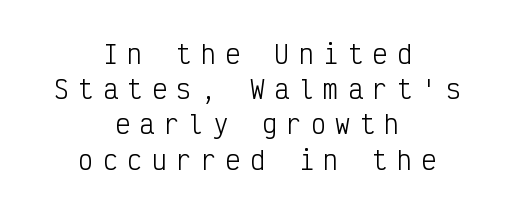
The letterforms sit at book weight or below. Every character sits straight up, as roman type does. Students, note that the glyphs here are deliberately spaced far apart. Summary of vertical rhythm: regular, with standard interline spacing.
